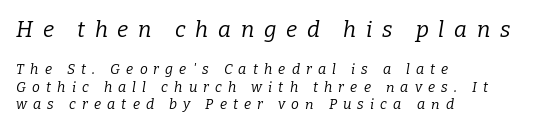
The string is rendered with underlining switched off. You can tell it's italic because the verticals aren't actually vertical. Where is the straight margin? On the left. Loose tracking; the words dissolve into strings of separated letters. Is this a heavy cut? Hardly; it is regular or lighter.
